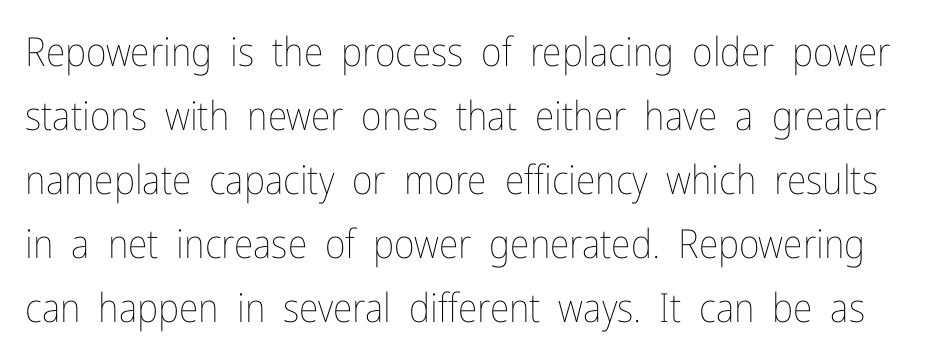
{"italic": "no", "bold": "no", "weight": "thin", "width": "condensed", "stroke_contrast": "low", "x_height": "medium", "monospaced": "no", "underline": "no", "line_spacing": "normal", "line_spacing_ratio": 1.6, "letter_spacing": "normal", "letter_spacing_em": 0.0, "glyph_px": 40}
